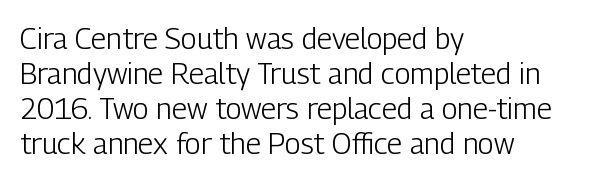
Style check: upright. Standard letterfit; no display-style spreading of the glyphs. Regarding serifs, this sample does without them. The weight would be labelled regular, book, light, or lighter still.
